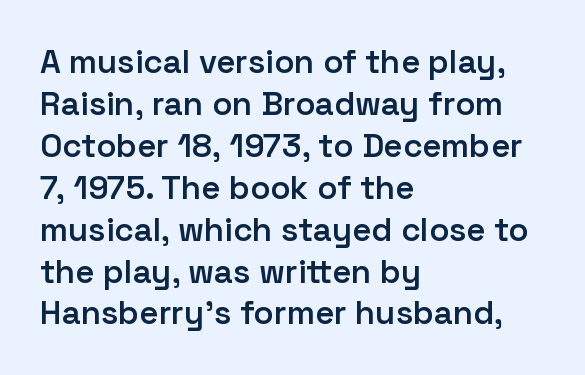
{"serif": "no", "italic": "no", "bold": "semi", "weight": "semibold", "width": "normal", "stroke_contrast": "low", "x_height": "medium", "monospaced": "no", "underline": "no", "align": "left", "line_spacing": "normal", "line_spacing_ratio": 1.27, "letter_spacing": "normal", "letter_spacing_em": 0.0, "glyph_px": 33}
